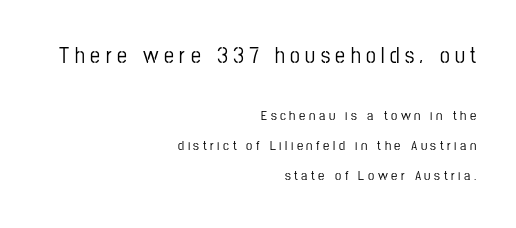
Q: Is the text italic (slanted)? A: No, it is upright.
Q: Is the text underlined? A: No.
Q: How is the paragraph aligned? A: Right-aligned.
Q: Is the spacing between letters normal or unusually wide? A: Unusually wide.
Q: Is the spacing between lines tight, normal or loose? A: Loose.
Q: Which block of text is set in a larger size, the first (top) or the second (bottom)? A: The first (top) one.
